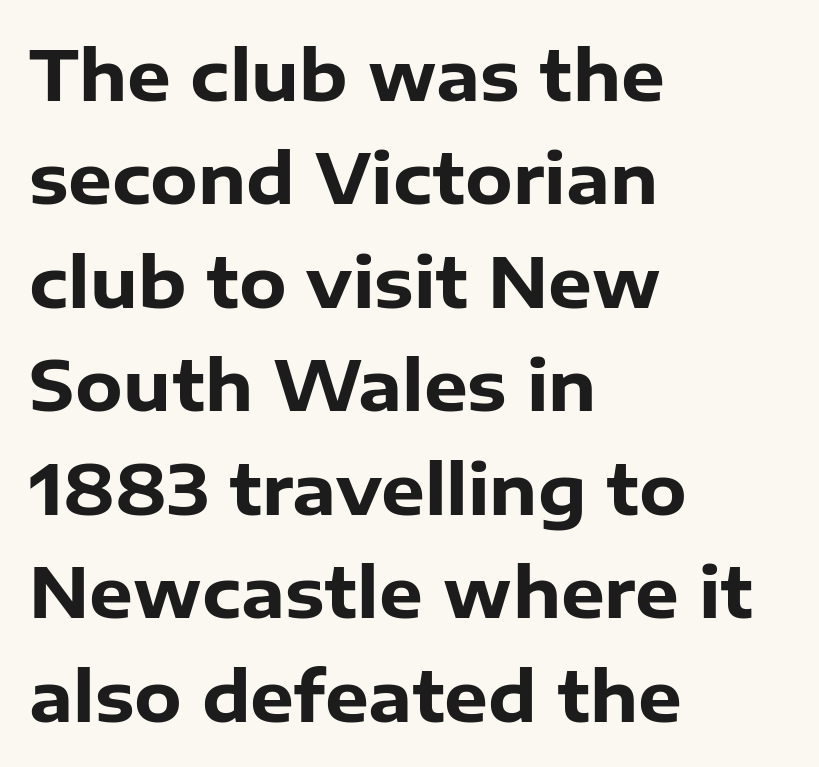
Teacher's note: observe the even left margin — that is flush-left alignment. The glyphs in this specimen are sans serif. How would I describe the line gaps? Plain and ordinary. Does extra space separate the letters? No, they use regular spacing. These words are printed bold, with thick strokes throughout.
